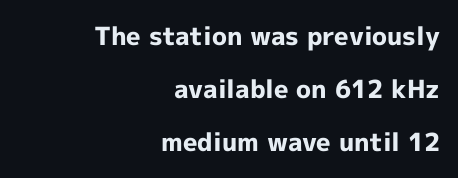
The glyphs are unaccompanied by any horizontal stroke below them. Designer's note — italics off, roman on. If you measured baseline to baseline, you'd find a long distance. The sample has been set heavy, in full bold. Visually the block forms a straight wall on the right and a jagged coastline on the left. Spacing between characters is what you'd get straight out of the box.
